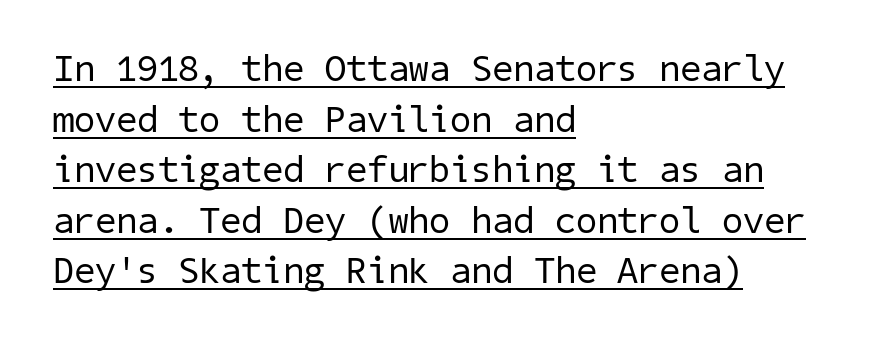
Q: Is the text bold? A: No.
Q: Is the typeface a serif or a sans-serif typeface? A: Sans-serif.
Q: Is the text underlined? A: Yes.
Q: How is the paragraph aligned? A: Left-aligned.
Q: Is the spacing between letters normal or unusually wide? A: Normal.
Q: Is the spacing between lines tight, normal or loose? A: Normal.
Q: Width (condensed, normal, or wide)? A: Normal.
Q: Stroke contrast? A: Low.
Q: x-height? A: Medium.
